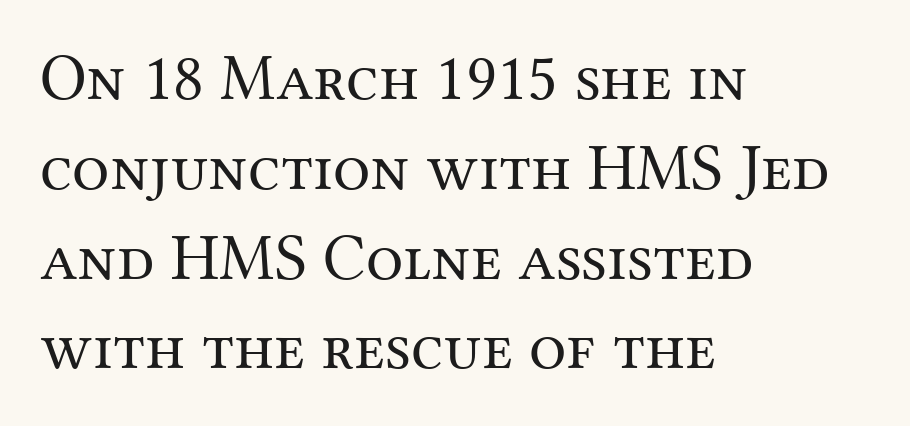
{"serif": "yes", "italic": "no", "bold": "no", "weight": "regular", "width": "normal", "stroke_contrast": "medium", "x_height": "medium", "monospaced": "no", "underline": "no", "align": "left", "line_spacing": "normal", "line_spacing_ratio": 1.36, "letter_spacing": "normal", "letter_spacing_em": 0.0, "glyph_px": 66}
